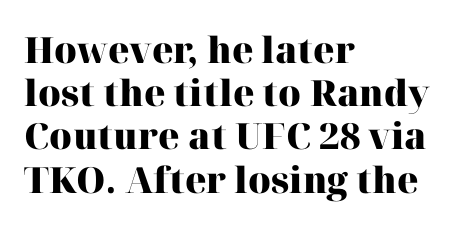
The image shows 36 px heavy serif type, upright; set left-aligned, line spacing 1.2x, normal letter spacing, not underlined; high stroke contrast and a medium x-height.
